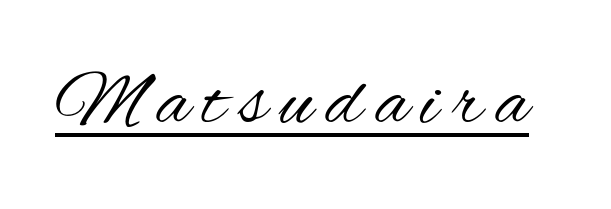
The image shows 78 px regular-weight, condensed sans-serif type; set underlined; medium stroke contrast and a small x-height.
